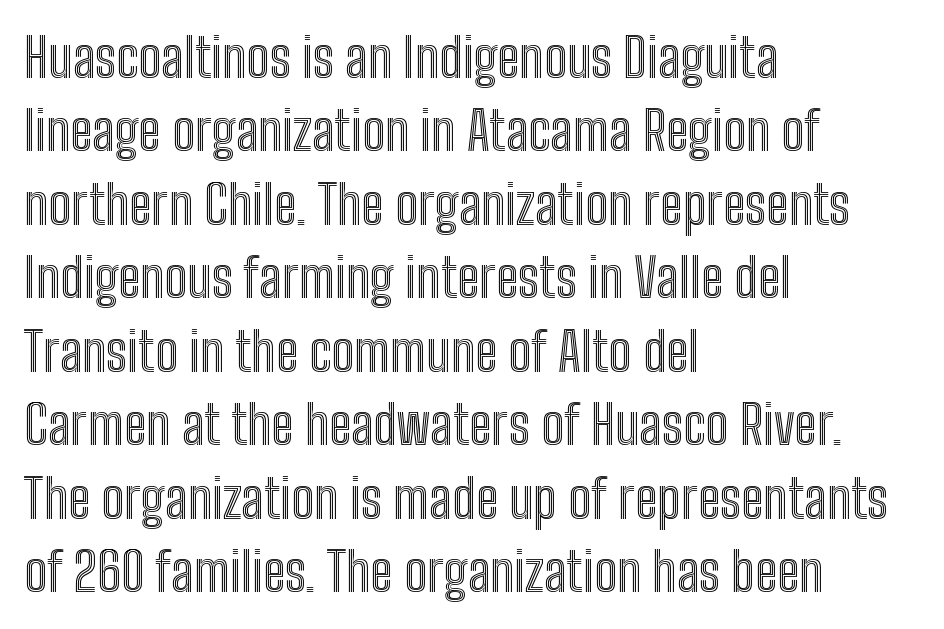
Does the copy run flush right? No — it runs flush left. Glyph-to-glyph distance matches everyday printed text. A typesetter would call this leading conventional body-copy spacing. The letters stand upright; this is a roman face.
